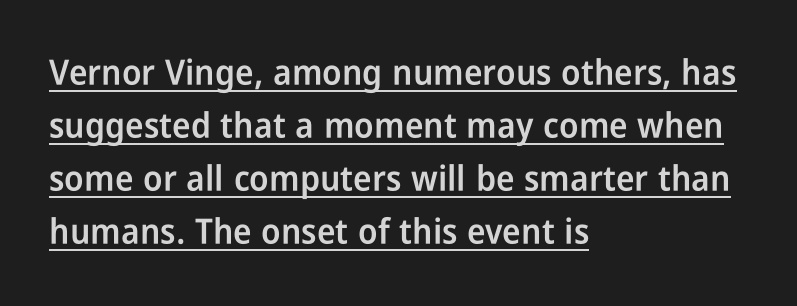
Q: Is the text bold? A: Semi-bold.
Q: Is the text italic (slanted)? A: No, it is upright.
Q: Is the typeface a serif or a sans-serif typeface? A: Sans-serif.
Q: Is the text underlined? A: Yes.
Q: How is the paragraph aligned? A: Left-aligned.
Q: Is the spacing between letters normal or unusually wide? A: Normal.
Q: Is the spacing between lines tight, normal or loose? A: Normal.
Q: Width (condensed, normal, or wide)? A: Condensed.
Q: Stroke contrast? A: Low.
Q: x-height? A: Medium.
Q: Monospaced? A: No.
